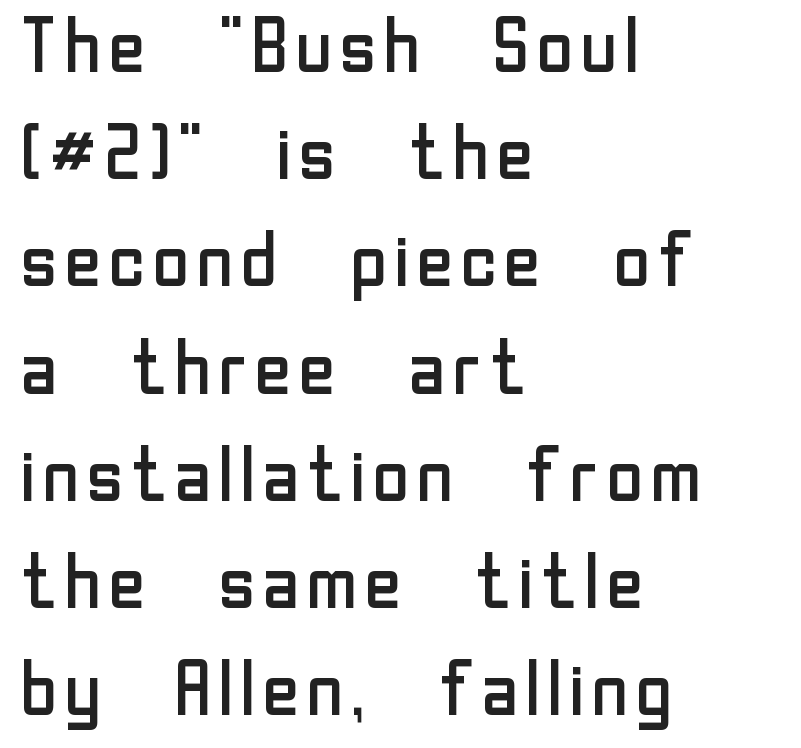
{"serif": "no", "italic": "no", "bold": "no", "weight": "regular", "width": "normal", "stroke_contrast": "low", "x_height": "medium", "monospaced": "no", "underline": "no", "align": "left", "line_spacing": "normal", "line_spacing_ratio": 1.43, "letter_spacing": "normal", "letter_spacing_em": 0.0, "glyph_px": 75}
